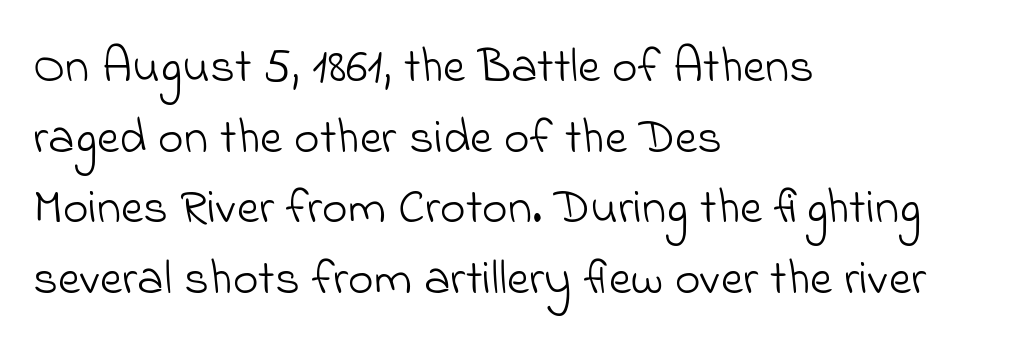
{"serif": "no", "bold": "no", "weight": "light", "width": "normal", "stroke_contrast": "low", "x_height": "small", "monospaced": "no", "underline": "no", "align": "left", "line_spacing": "normal", "line_spacing_ratio": 1.44, "letter_spacing": "normal", "letter_spacing_em": 0.0, "glyph_px": 49}
